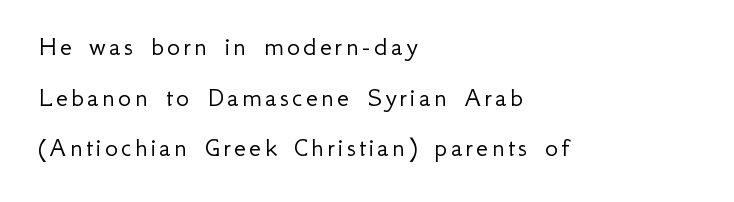
{"serif": "no", "italic": "no", "bold": "no", "weight": "light", "width": "normal", "stroke_contrast": "low", "x_height": "small", "monospaced": "no", "underline": "no", "align": "left", "line_spacing_ratio": 1.81, "glyph_px": 28}
